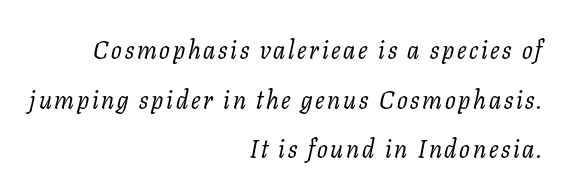
The image shows 25 px text type, italic (leaning right); set right-aligned, loose line spacing (1.99x), not underlined.
